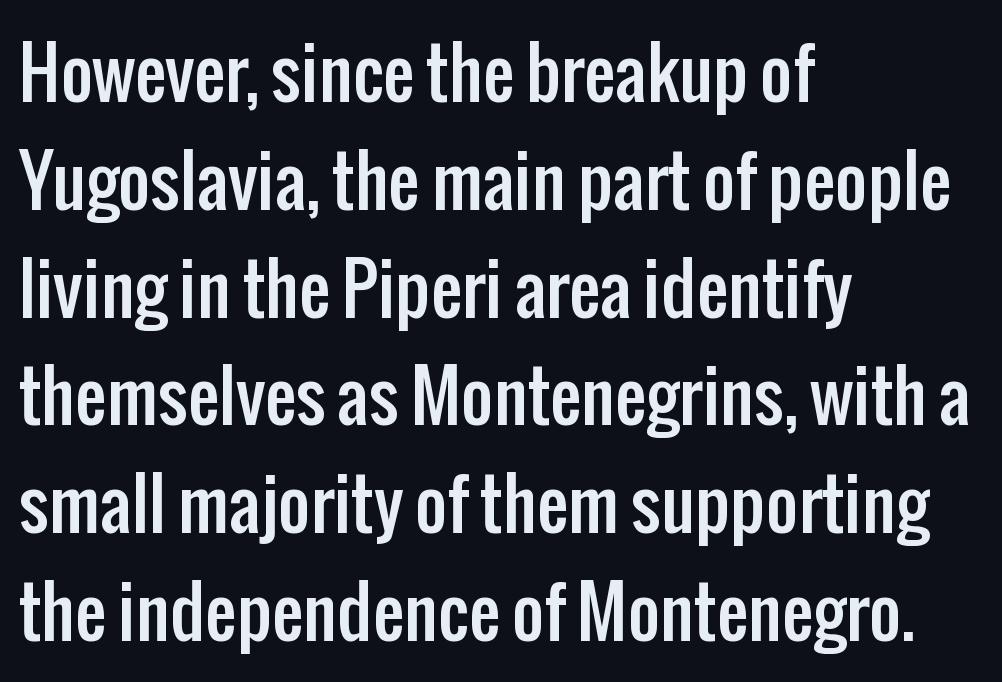
Q: Is the text italic (slanted)? A: No, it is upright.
Q: Is the typeface a serif or a sans-serif typeface? A: Sans-serif.
Q: Is the text underlined? A: No.
Q: How is the paragraph aligned? A: Left-aligned.
Q: Is the spacing between letters normal or unusually wide? A: Normal.
Q: Is the spacing between lines tight, normal or loose? A: Normal.
Q: Width (condensed, normal, or wide)? A: Condensed.
Q: Stroke contrast? A: Low.
Q: x-height? A: Medium.
Q: Monospaced? A: No.
